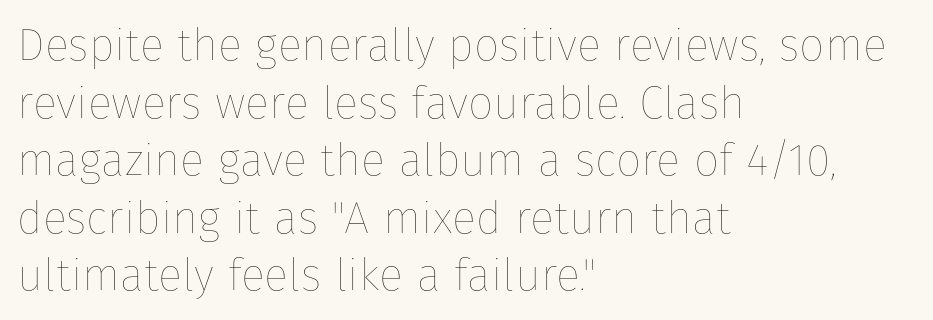
Q: Is the text bold? A: No.
Q: Is the text italic (slanted)? A: No, it is upright.
Q: Is the text underlined? A: No.
Q: How is the paragraph aligned? A: Left-aligned.
Q: Is the spacing between letters normal or unusually wide? A: Normal.
Q: Is the spacing between lines tight, normal or loose? A: Normal.
Q: Width (condensed, normal, or wide)? A: Normal.
Q: Stroke contrast? A: Low.
Q: x-height? A: Medium.
Q: Monospaced? A: No.
